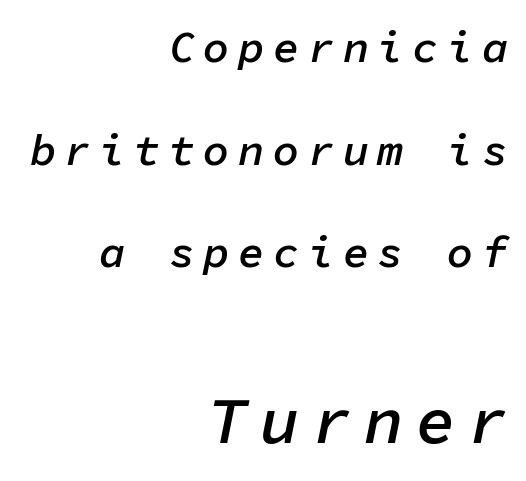
{"italic": "yes", "lean": "right", "slant_degrees": 11, "bold": "semi", "weight": "semibold", "width": "normal", "stroke_contrast": "low", "x_height": "medium", "monospaced": "yes", "underline": "no", "align": "right", "line_spacing": "loose", "line_spacing_ratio": 2.33, "larger_block": "second", "size_ratio": 1.5, "glyph_px": 66}
